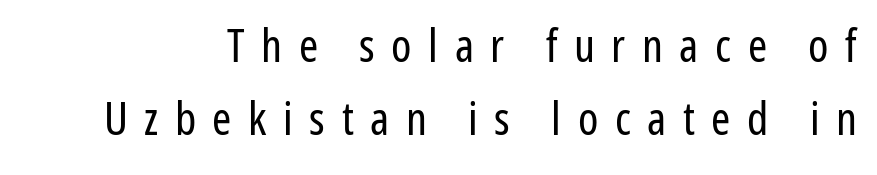
The image shows 46 px regular-weight, condensed sans-serif type, upright; set normal line spacing (1.59x), unusually wide letter spacing (+0.36 em), not underlined; low stroke contrast and a medium x-height.
